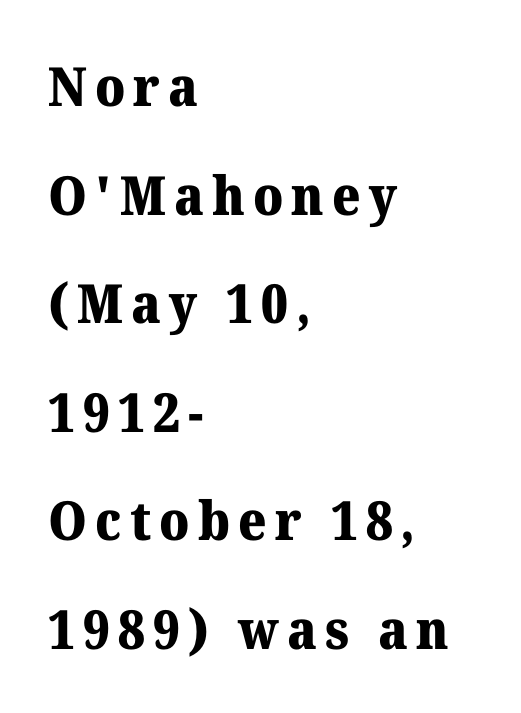
Has an underline been added? It has not. Heavy-handed strokes throughout: this text is bold. A roman cut, with each character standing at attention. The letters advance in unequal steps, a hallmark of proportional type. Interline gaps are noticeably wide in this sample.
